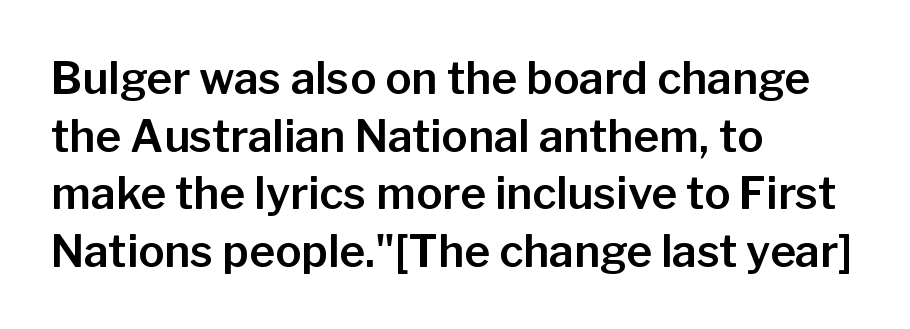
Q: Is the text italic (slanted)? A: No, it is upright.
Q: Is the typeface a serif or a sans-serif typeface? A: Sans-serif.
Q: Is the text underlined? A: No.
Q: How is the paragraph aligned? A: Left-aligned.
Q: Is the spacing between letters normal or unusually wide? A: Normal.
Q: Is the spacing between lines tight, normal or loose? A: Normal.
Q: Width (condensed, normal, or wide)? A: Normal.
Q: Stroke contrast? A: Low.
Q: x-height? A: Medium.
Q: Monospaced? A: No.
